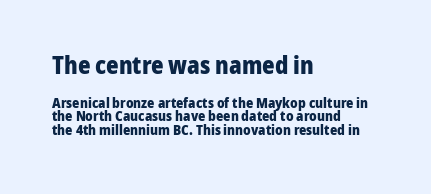
Is the lower block the larger one? No — the upper block carries the bigger type. The rendering anchors every line to the left-hand side. Notice how the stems are strictly vertical — no italics here. This block would grow much taller if given ordinary leading; it's compressed now. Pretty heavy lettering here — definitely bold.
